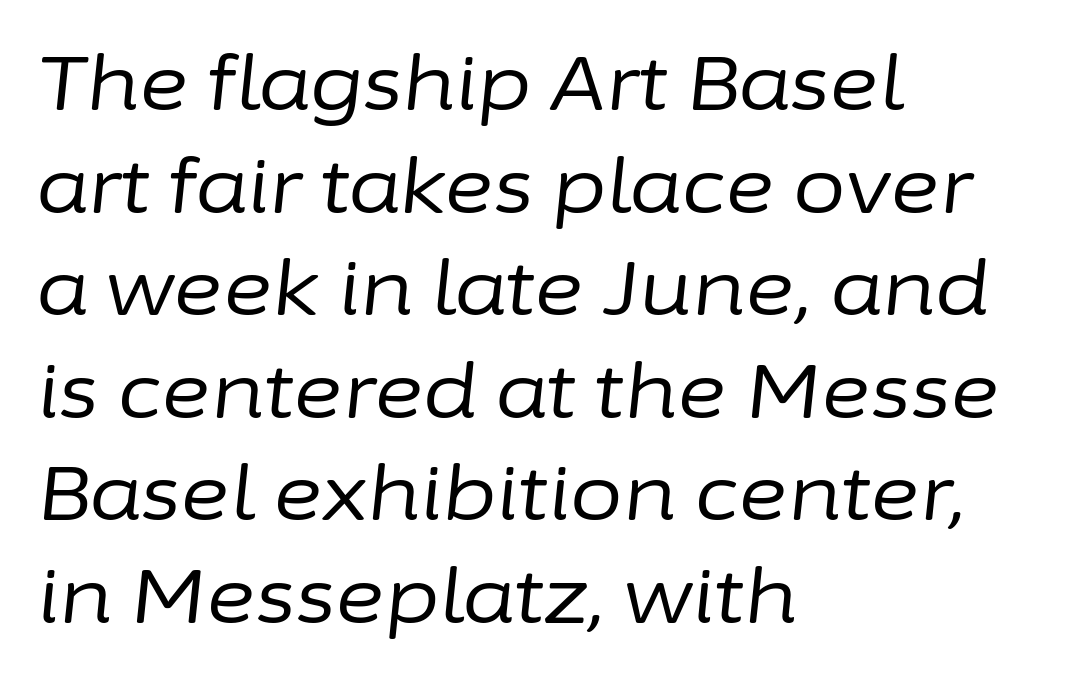
{"italic": "yes", "lean": "right", "slant_degrees": 6, "bold": "no", "weight": "regular", "width": "normal", "stroke_contrast": "low", "x_height": "medium", "monospaced": "no", "underline": "no", "align": "left", "line_spacing": "normal", "line_spacing_ratio": 1.35, "letter_spacing": "normal", "letter_spacing_em": 0.0, "glyph_px": 76}
